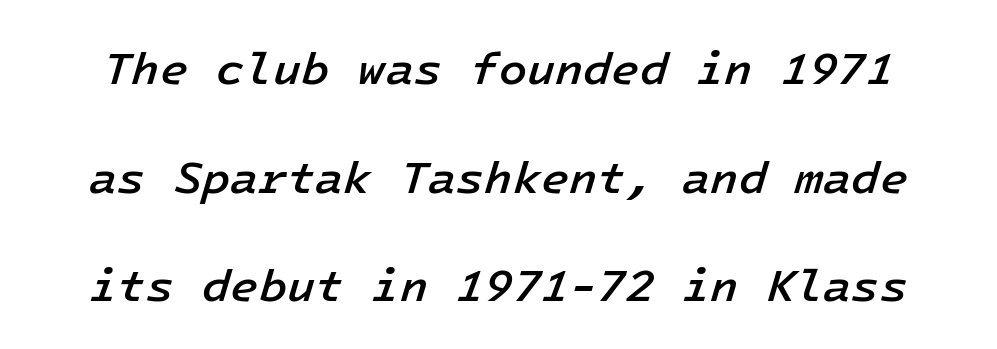
Stroke thickness is moderately raised; the sample reads as semibold. The space directly below the letters is spotless. How would I describe the line gaps? Wide and relaxed. Nothing unusual about the tracking: characters are spaced as the font intends.
